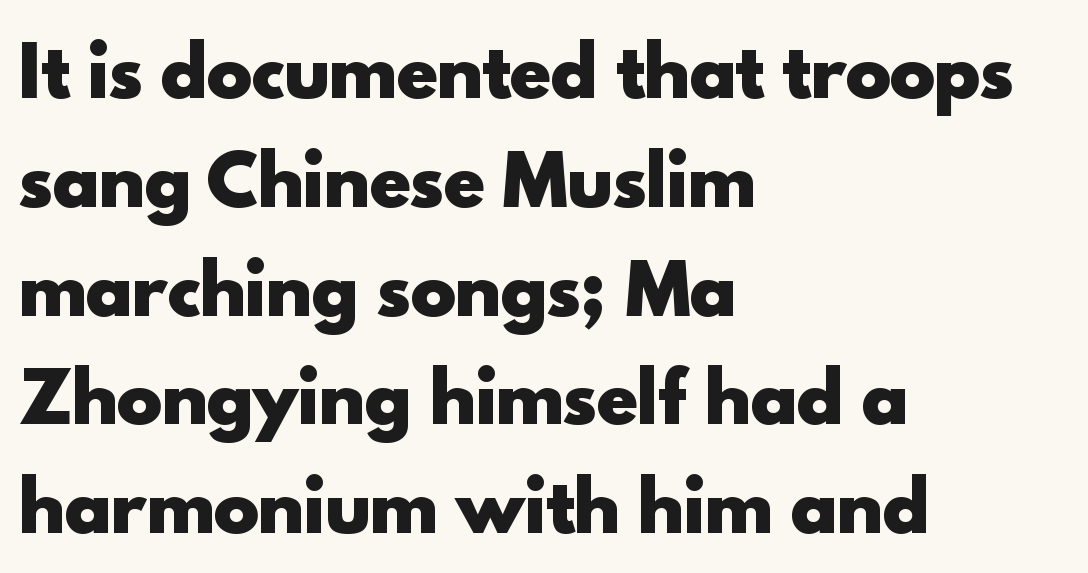
The image shows 68 px heavy sans-serif type, upright; set left-aligned, normal line spacing (1.6x), normal letter spacing, not underlined; a small x-height.
